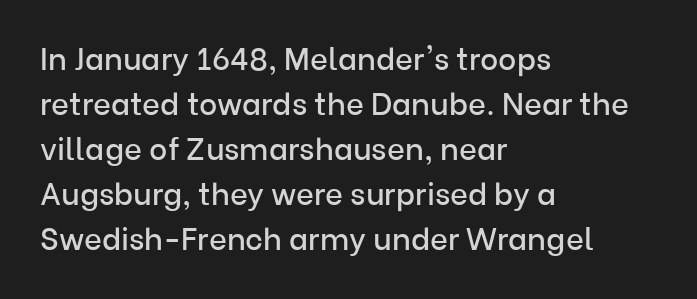
Caption: standard tracking, unaltered. Notice how the stems are strictly vertical — no italics here. These lines are rendered in a variable-pitch font. Regarding leading, the lines here are spaced in the standard way.
